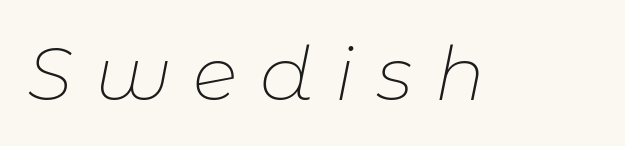
Q: Is the text bold? A: No.
Q: Is the text italic (slanted)? A: Yes, it leans right by about 11 degrees.
Q: Is the text underlined? A: No.
Q: Is the spacing between letters normal or unusually wide? A: Unusually wide.
Q: Width (condensed, normal, or wide)? A: Normal.
Q: Stroke contrast? A: Low.
Q: x-height? A: Medium.
Q: Monospaced? A: No.
